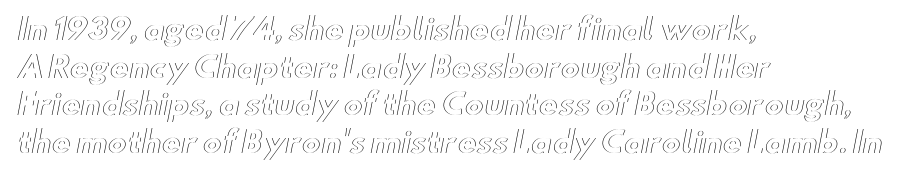
The lines sit at an ordinary, default distance from one another. Lines of text with bare space underneath. The paragraph has a hard left edge and a soft right edge. Proportional: the letters do not fall into vertical columns. A typesetter would call this zero additional tracking.
